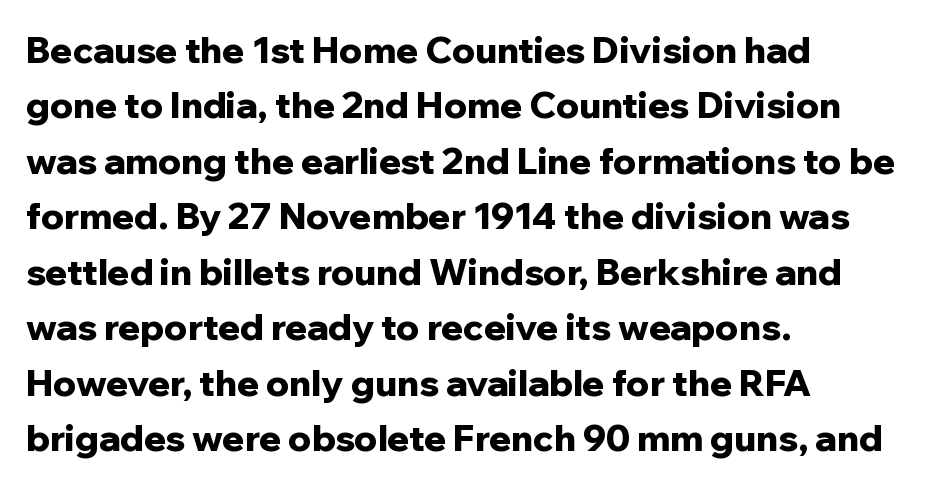
A typesetter would call this leading conventional body-copy spacing. Check under the words: just untouched page. This is sans-serif lettering, the kind often seen on screens and signage. The tracking reads as untouched default to a designer's eye. This sample has the flowing, uneven cadence of proportional lettering.
